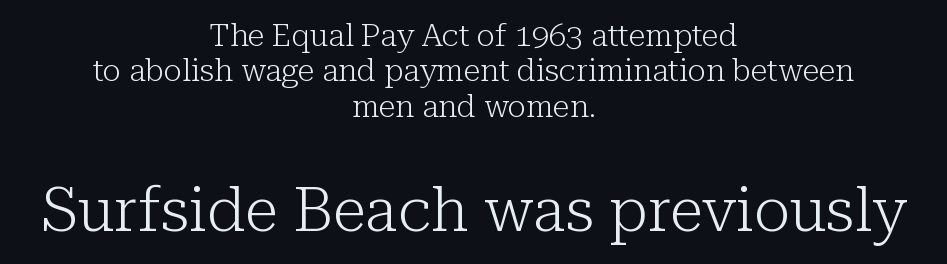
The image shows 62 px light serif type, upright; set centered, tight line spacing (1.14x), normal letter spacing, not underlined; the second (bottom) block is 2.0x larger; low stroke contrast and a medium x-height.
